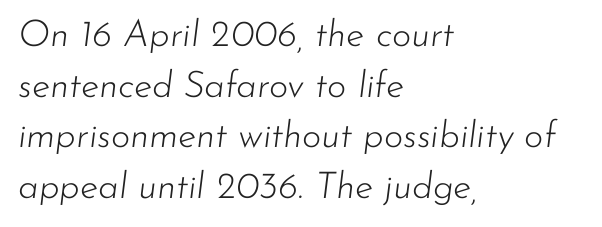
Q: Is the text bold? A: No.
Q: Is the text italic (slanted)? A: Yes, it leans right by about 7 degrees.
Q: Is the text underlined? A: No.
Q: How is the paragraph aligned? A: Left-aligned.
Q: Is the spacing between letters normal or unusually wide? A: Normal.
Q: Is the spacing between lines tight, normal or loose? A: Normal.
Q: Width (condensed, normal, or wide)? A: Normal.
Q: Stroke contrast? A: Low.
Q: x-height? A: Small.
Q: Monospaced? A: No.
